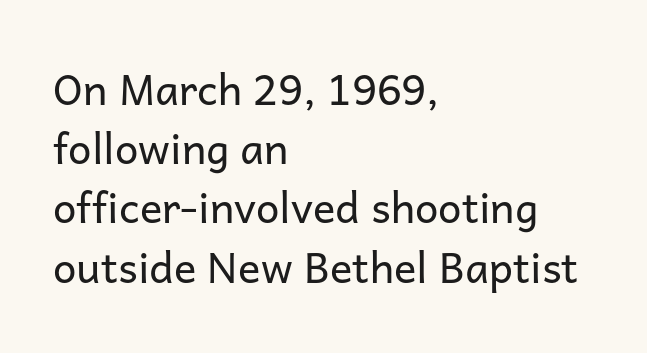
A classic flush-left, rag-right setting is used for this passage. A typesetter would mark this as roman, not italic. Here the glyphs are tracked normally, forming tight word shapes. No heavy texture on the line: the type isn't bold.
